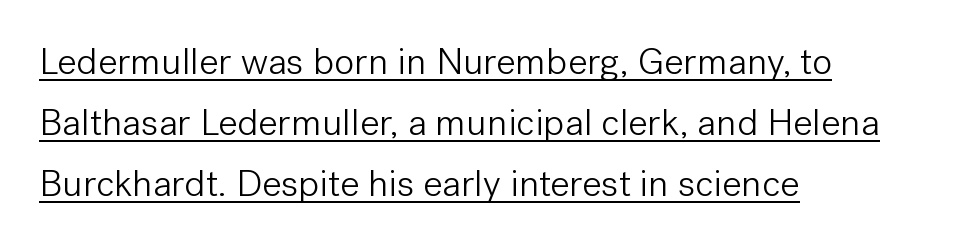
{"serif": "no", "italic": "no", "bold": "no", "weight": "light", "width": "normal", "stroke_contrast": "low", "x_height": "medium", "monospaced": "no", "underline": "yes", "align": "left", "line_spacing": "normal", "line_spacing_ratio": 1.6, "letter_spacing": "normal", "letter_spacing_em": 0.0, "glyph_px": 38}
